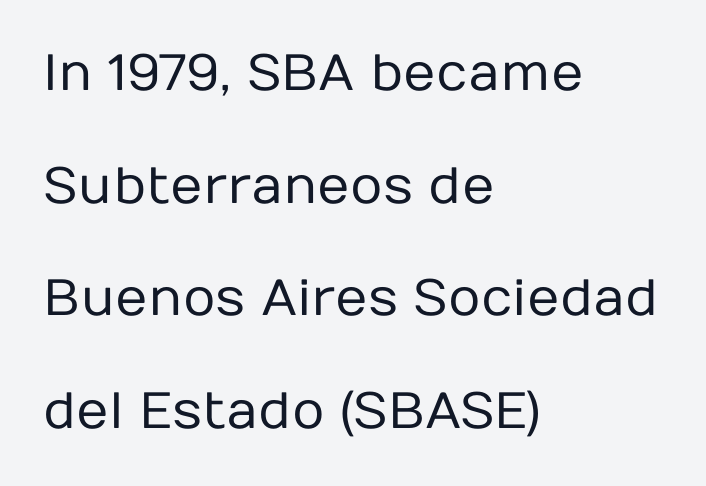
Q: Is the text bold? A: No.
Q: Is the text italic (slanted)? A: No, it is upright.
Q: Is the typeface a serif or a sans-serif typeface? A: Sans-serif.
Q: Is the text underlined? A: No.
Q: How is the paragraph aligned? A: Left-aligned.
Q: Is the spacing between letters normal or unusually wide? A: Normal.
Q: Is the spacing between lines tight, normal or loose? A: Loose.
Q: Width (condensed, normal, or wide)? A: Normal.
Q: Stroke contrast? A: Low.
Q: x-height? A: Medium.
Q: Monospaced? A: No.
